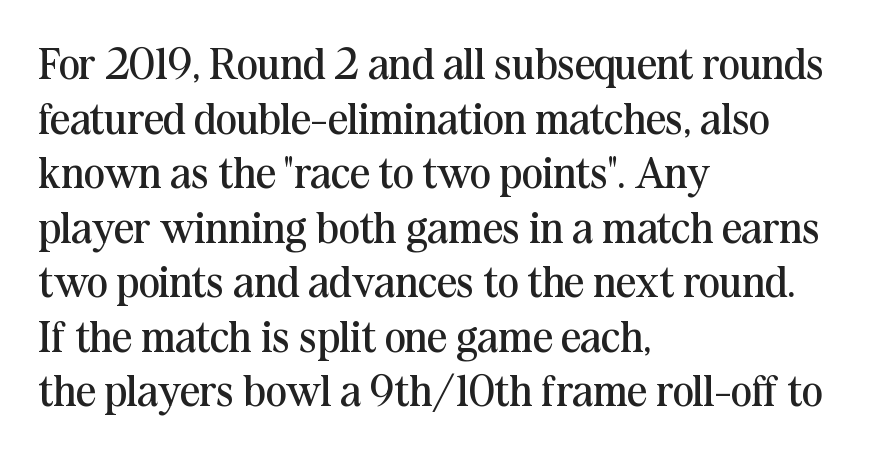
These lines are rendered in a variable-pitch font. The letters sit at their default tracking, neither squeezed nor spread. Vertical strokes here are truly vertical. Each row of text sits above clean, open space.
